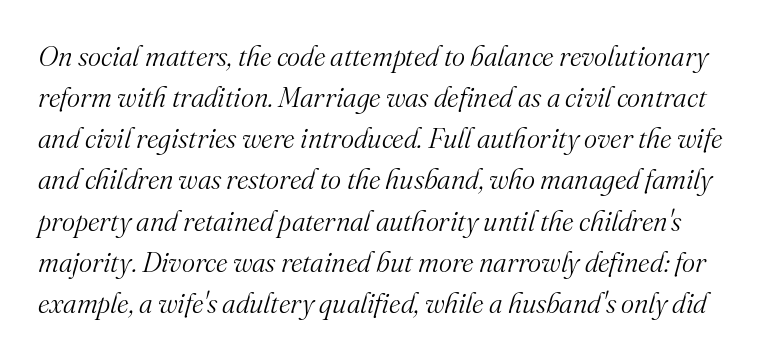
{"serif": "yes", "italic": "yes", "lean": "right", "slant_degrees": 16, "bold": "no", "weight": "light", "width": "normal", "stroke_contrast": "medium", "x_height": "small", "monospaced": "no", "underline": "no", "line_spacing": "normal", "line_spacing_ratio": 1.47, "letter_spacing": "normal", "letter_spacing_em": 0.0, "glyph_px": 28}
